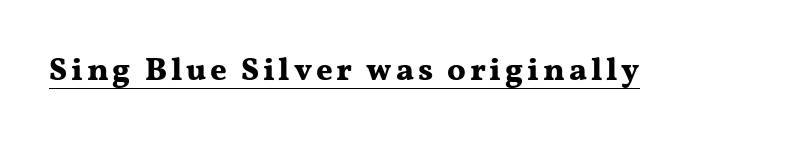
{"serif": "yes", "italic": "no", "bold": "yes", "weight": "bold", "width": "wide", "stroke_contrast": "medium", "x_height": "medium", "monospaced": "no", "underline": "yes", "glyph_px": 32}
